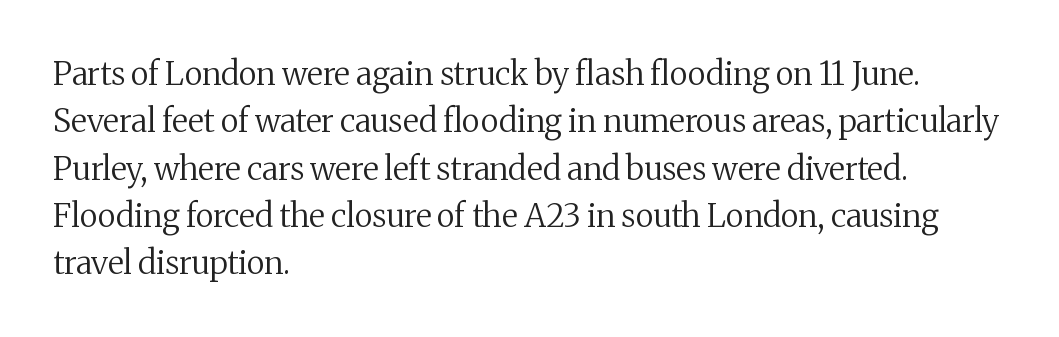
Q: Is the text bold? A: No.
Q: Is the text italic (slanted)? A: No, it is upright.
Q: Is the typeface a serif or a sans-serif typeface? A: Serif.
Q: Is the text underlined? A: No.
Q: How is the paragraph aligned? A: Left-aligned.
Q: Is the spacing between letters normal or unusually wide? A: Normal.
Q: Is the spacing between lines tight, normal or loose? A: Normal.
Q: Width (condensed, normal, or wide)? A: Normal.
Q: Stroke contrast? A: Medium.
Q: x-height? A: Medium.
Q: Monospaced? A: No.
